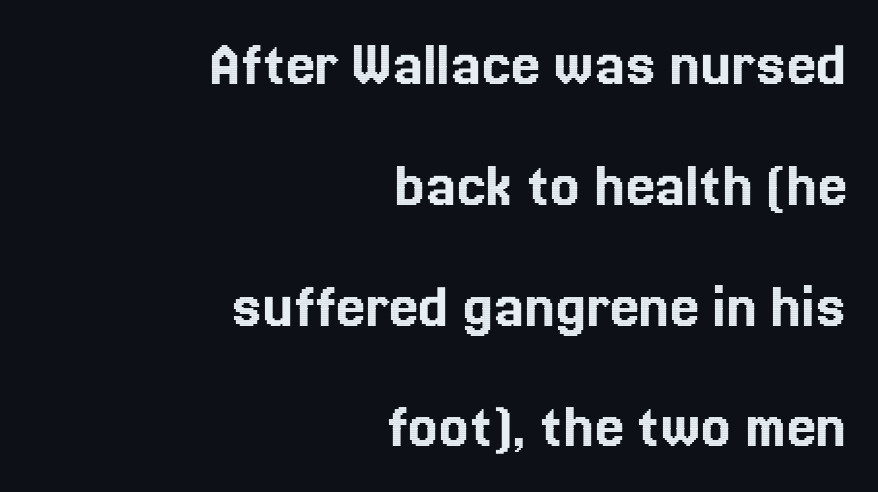
{"italic": "no", "width": "normal", "x_height": "medium", "monospaced": "no", "underline": "no", "align": "right", "line_spacing_ratio": 1.83, "letter_spacing": "normal", "letter_spacing_em": 0.0, "glyph_px": 66}
